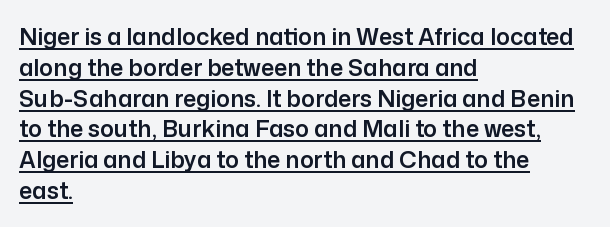
{"italic": "no", "underline": "yes", "align": "left", "line_spacing": "normal", "line_spacing_ratio": 1.34, "letter_spacing": "normal", "letter_spacing_em": 0.0, "glyph_px": 23}
